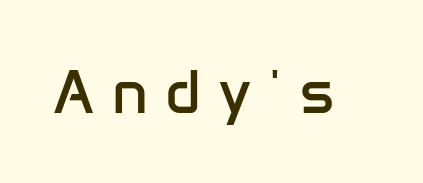
The image shows 62 px regular-weight sans-serif type, upright; set unusually wide letter spacing (+0.28 em), not underlined; low stroke contrast and a medium x-height.
